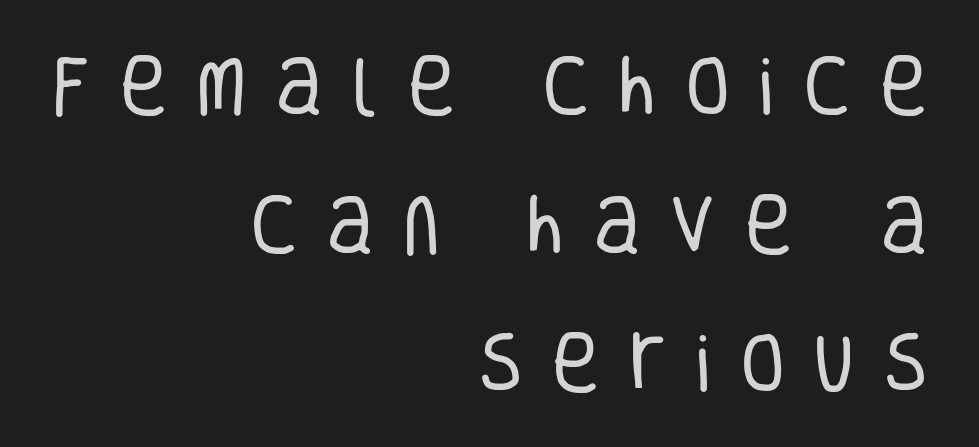
{"serif": "no", "italic": "no", "bold": "no", "weight": "regular", "width": "condensed", "stroke_contrast": "low", "x_height": "large", "monospaced": "no", "underline": "no", "align": "right", "line_spacing": "loose", "line_spacing_ratio": 2.1, "letter_spacing": "wide", "letter_spacing_em": 0.43, "glyph_px": 66}
